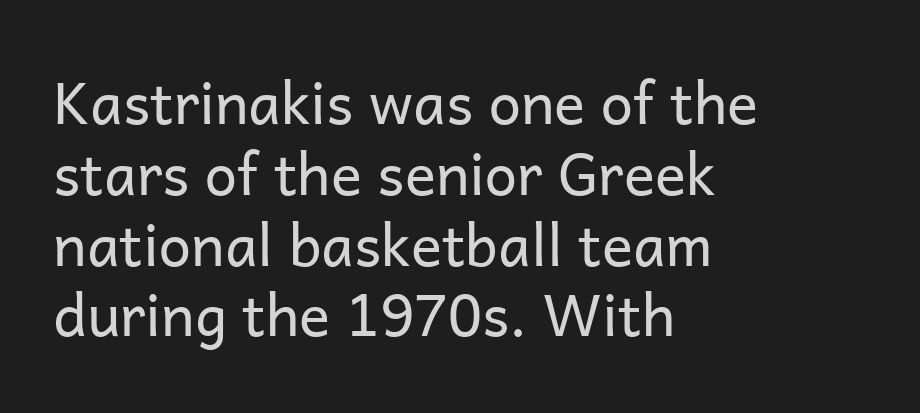
{"serif": "no", "italic": "no", "bold": "no", "weight": "regular", "width": "normal", "stroke_contrast": "low", "x_height": "medium", "monospaced": "no", "underline": "no", "align": "left", "line_spacing_ratio": 1.22, "letter_spacing": "normal", "letter_spacing_em": 0.0, "glyph_px": 58}
